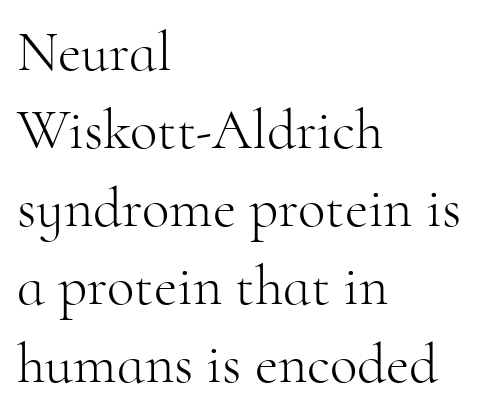
{"serif": "yes", "italic": "no", "bold": "no", "weight": "light", "width": "normal", "stroke_contrast": "high", "x_height": "small", "monospaced": "no", "underline": "no", "align": "left", "line_spacing": "normal", "line_spacing_ratio": 1.37, "letter_spacing": "normal", "letter_spacing_em": 0.0, "glyph_px": 57}
